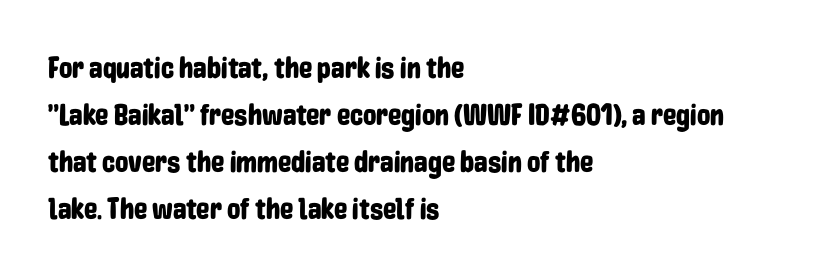
{"serif": "no", "italic": "no", "width": "condensed", "stroke_contrast": "low", "x_height": "medium", "monospaced": "no", "underline": "no", "align": "left", "line_spacing": "normal", "line_spacing_ratio": 1.57, "letter_spacing": "normal", "letter_spacing_em": 0.0, "glyph_px": 30}
